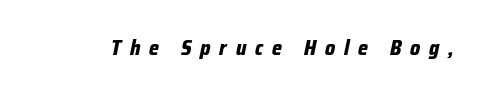
The image shows 21 px bold type, italic (leaning right); set unusually wide letter spacing (+0.42 em), not underlined.
